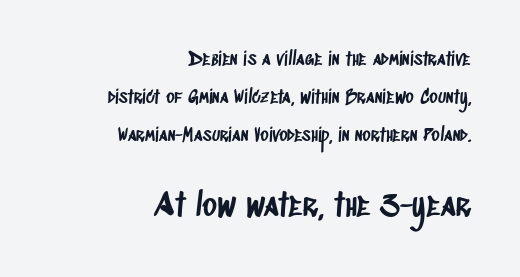
The image shows 31 px condensed sans-serif type; set right-aligned, loose line spacing (2.1x), normal letter spacing, not underlined; the second (bottom) block is 1.72x larger; low stroke contrast and a large x-height.
